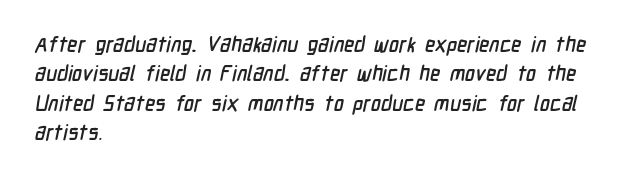
Check under the words: just untouched page. In terms of leading, this rendering sits right in the middle. The text block is weighted toward the left margin, trailing off unevenly rightward. Short note: letters normally spaced.
